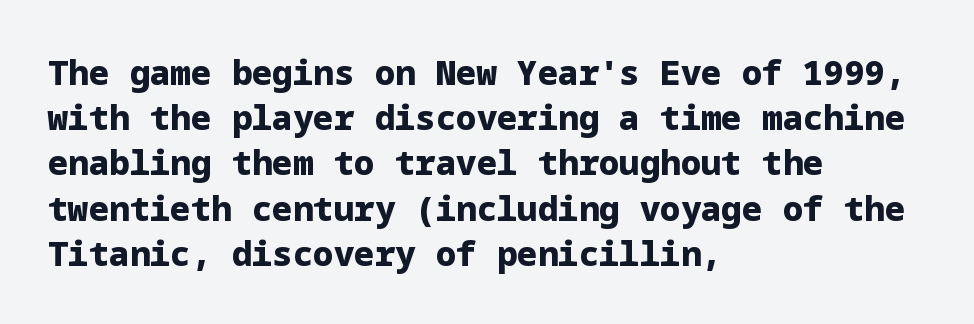
{"serif": "no", "italic": "no", "bold": "yes", "weight": "heavy", "width": "normal", "stroke_contrast": "low", "x_height": "medium", "underline": "no", "align": "left", "line_spacing": "normal", "line_spacing_ratio": 1.33, "letter_spacing": "normal", "letter_spacing_em": 0.0, "glyph_px": 34}
